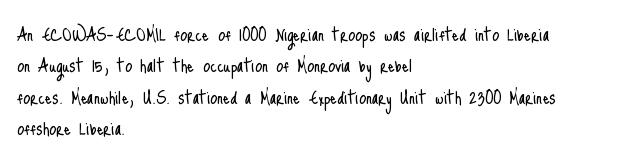
The line-height multiplier appears to be the usual default. The ragged edge is on the right, which tells us the setting is flush left. A typesetter would mark this as roman, not italic. This sample uses plain, unmodified letter spacing. No letter is thick-stroked: the sample isn't bold.
